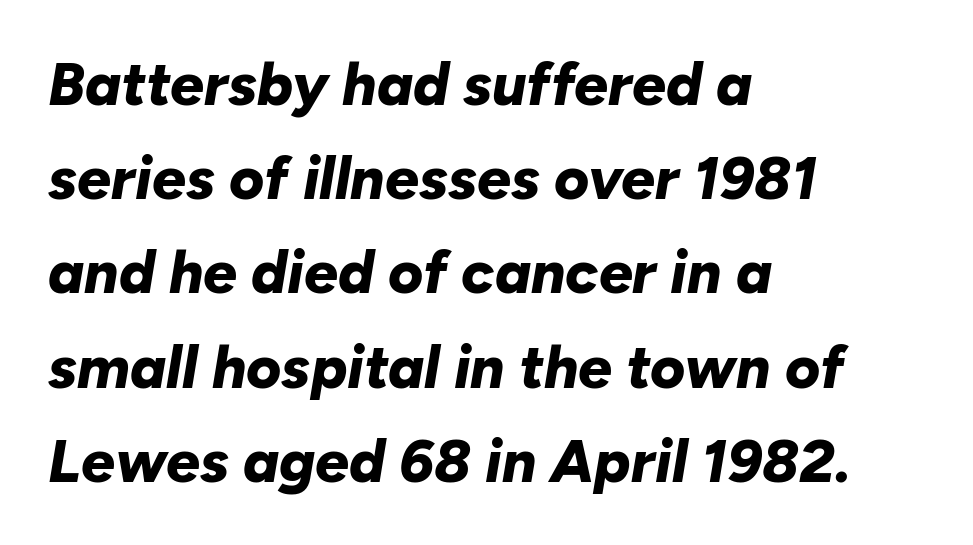
The image shows 60 px bold type, italic (leaning right); set left-aligned, normal line spacing (1.57x), normal letter spacing, not underlined; low stroke contrast and a medium x-height.
